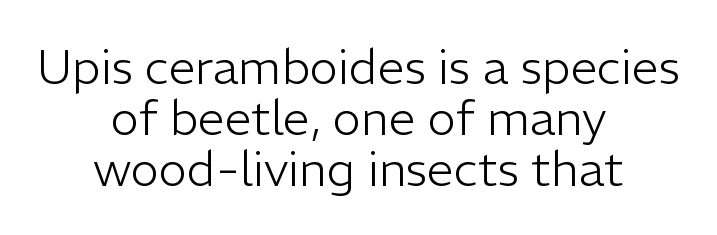
Ascenders rise straight up at ninety degrees. Vertical spacing — tight. The rendering shows plain stroke endings on the letterforms — a sans-serif design. The lines are quadded center. A typesetter would call this proportional, since set widths differ per character. This sample uses plain, unmodified letter spacing.
